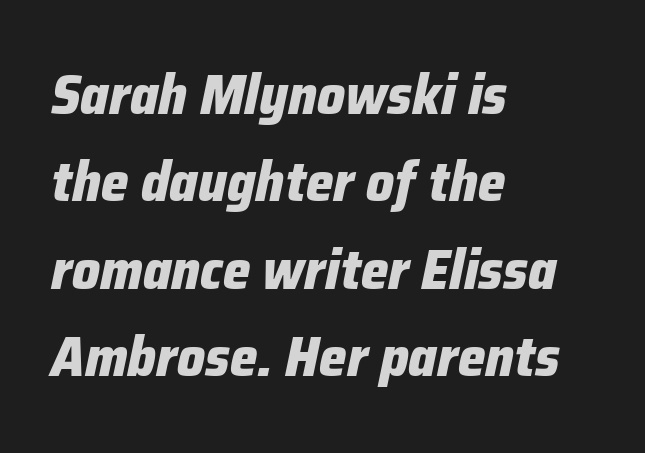
Q: Is the text bold? A: Yes.
Q: Is the text italic (slanted)? A: Yes, it leans right by about 12 degrees.
Q: Is the text underlined? A: No.
Q: How is the paragraph aligned? A: Left-aligned.
Q: Is the spacing between letters normal or unusually wide? A: Normal.
Q: Is the spacing between lines tight, normal or loose? A: Normal.
Q: Width (condensed, normal, or wide)? A: Normal.
Q: Stroke contrast? A: Low.
Q: x-height? A: Medium.
Q: Monospaced? A: No.
